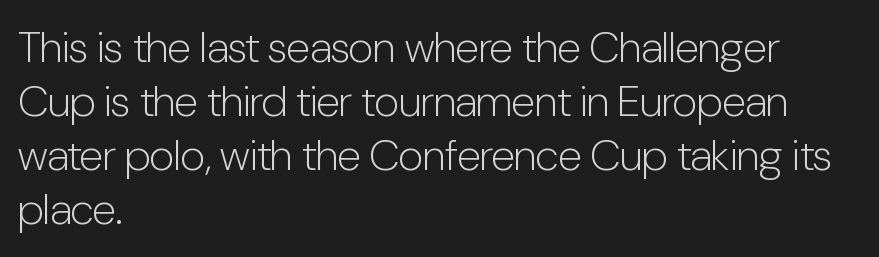
Q: Is the text bold? A: No.
Q: Is the text italic (slanted)? A: No, it is upright.
Q: Is the typeface a serif or a sans-serif typeface? A: Sans-serif.
Q: Is the text underlined? A: No.
Q: How is the paragraph aligned? A: Left-aligned.
Q: Is the spacing between letters normal or unusually wide? A: Normal.
Q: Width (condensed, normal, or wide)? A: Condensed.
Q: Stroke contrast? A: Low.
Q: x-height? A: Medium.
Q: Monospaced? A: No.
